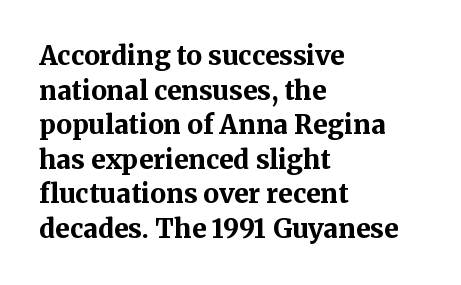
{"italic": "no", "bold": "yes", "underline": "no", "align": "left", "line_spacing": "normal", "line_spacing_ratio": 1.33, "letter_spacing": "normal", "letter_spacing_em": 0.0, "glyph_px": 26}
